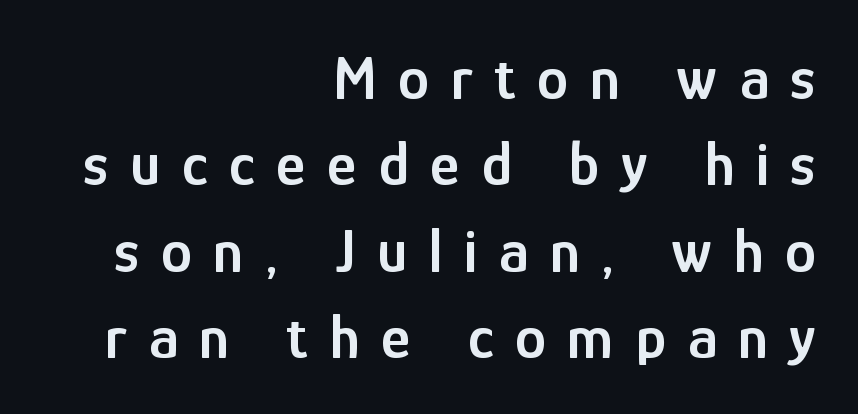
The image shows 63 px semibold, condensed sans-serif type, upright; set right-aligned, normal line spacing (1.37x), unusually wide letter spacing (+0.34 em), not underlined; low stroke contrast and a medium x-height.
